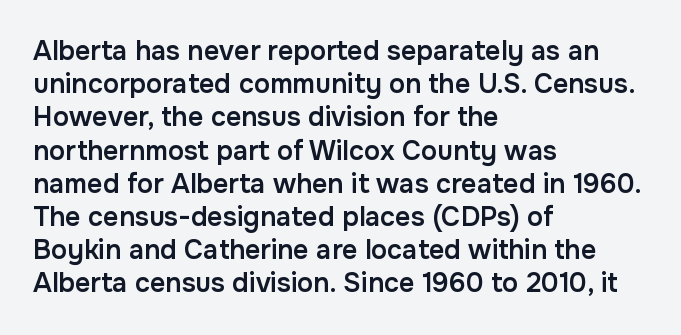
Short and long lines alike share a common starting point at left. The axis of the letterforms is exactly vertical. Plain, unruled lines of type. Caption: semibold face, moderately heavy strokes. How are the letters spaced? Ordinarily, with no added tracking.
